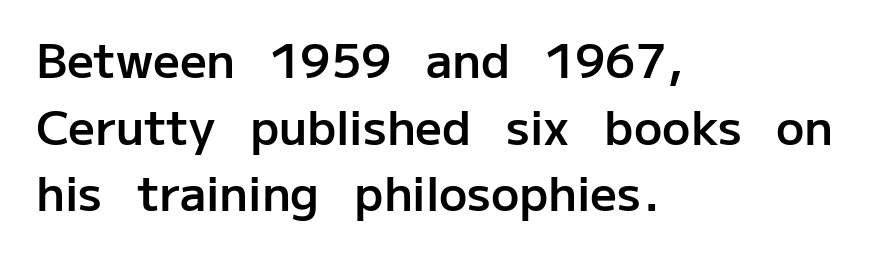
Q: Is the text bold? A: Semi-bold.
Q: Is the text italic (slanted)? A: No, it is upright.
Q: Is the typeface a serif or a sans-serif typeface? A: Sans-serif.
Q: Is the text underlined? A: No.
Q: How is the paragraph aligned? A: Left-aligned.
Q: Is the spacing between letters normal or unusually wide? A: Normal.
Q: Is the spacing between lines tight, normal or loose? A: Normal.
Q: Width (condensed, normal, or wide)? A: Normal.
Q: Stroke contrast? A: Low.
Q: x-height? A: Medium.
Q: Monospaced? A: No.
